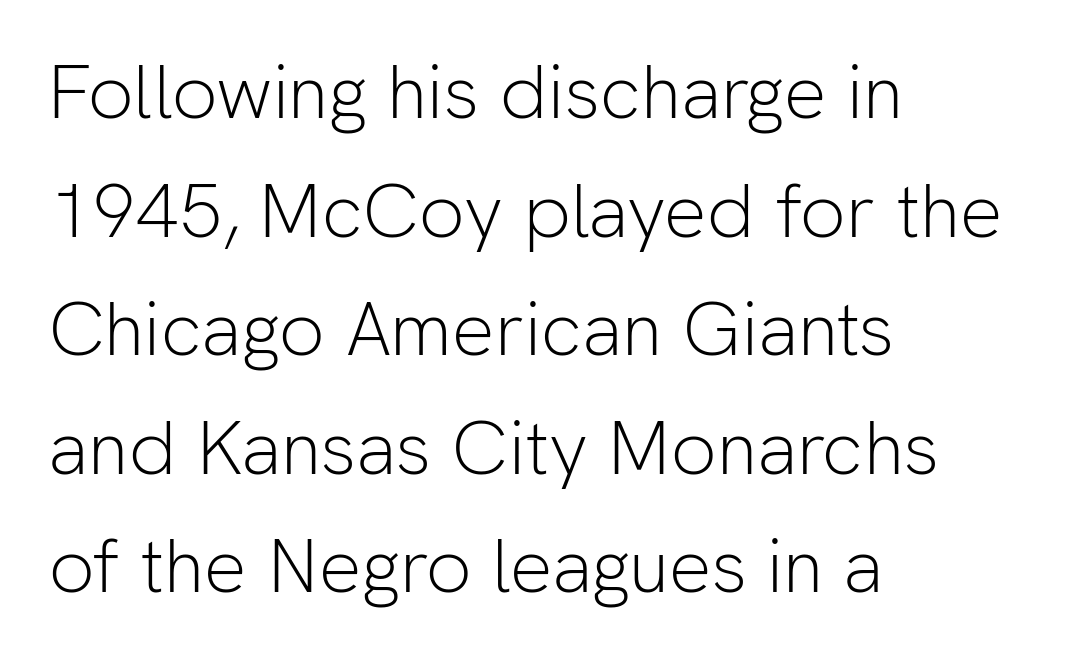
{"serif": "no", "italic": "no", "bold": "no", "weight": "light", "width": "normal", "stroke_contrast": "low", "x_height": "medium", "monospaced": "no", "underline": "no", "align": "left", "line_spacing": "normal", "line_spacing_ratio": 1.56, "letter_spacing": "normal", "letter_spacing_em": 0.0, "glyph_px": 76}
